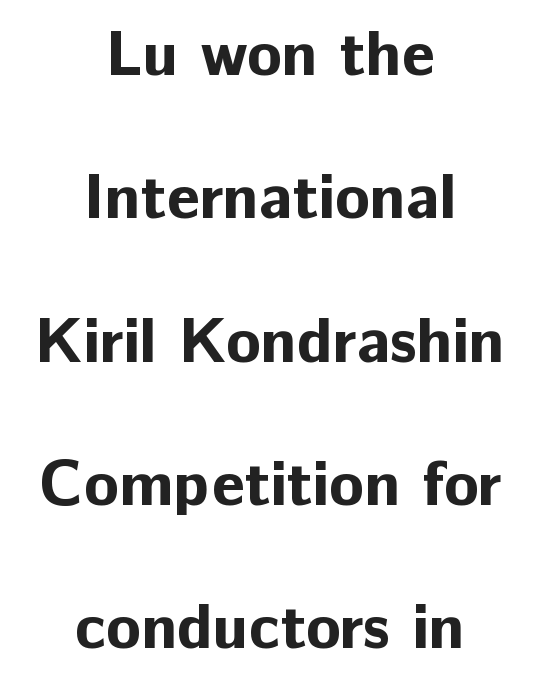
The image shows 64 px bold sans-serif type, upright; set centered, loose line spacing (2.24x), normal letter spacing, not underlined; low stroke contrast and a medium x-height.
